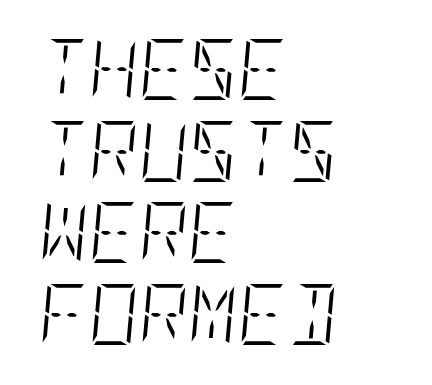
Q: Is the text bold? A: No.
Q: Is the text italic (slanted)? A: Yes, it leans right by about 5 degrees.
Q: Is the text underlined? A: No.
Q: How is the paragraph aligned? A: Left-aligned.
Q: Is the spacing between letters normal or unusually wide? A: Normal.
Q: Is the spacing between lines tight, normal or loose? A: Normal.
Q: Width (condensed, normal, or wide)? A: Condensed.
Q: Stroke contrast? A: Low.
Q: x-height? A: Large.
